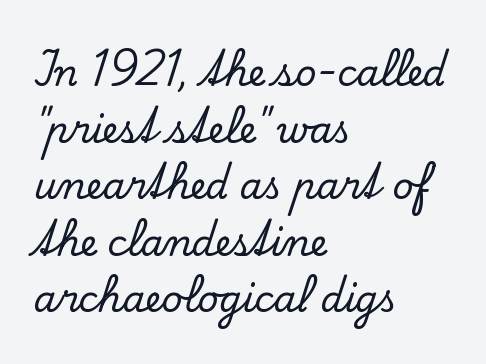
Typeset ragged right — the left edge is the straight one. This sample has the flowing, uneven cadence of proportional lettering. Glyph-to-glyph distance matches everyday printed text. Letters rest on an invisible, unmarked baseline. This rendering employs a face with finishing strokes, i.e., a serif.
